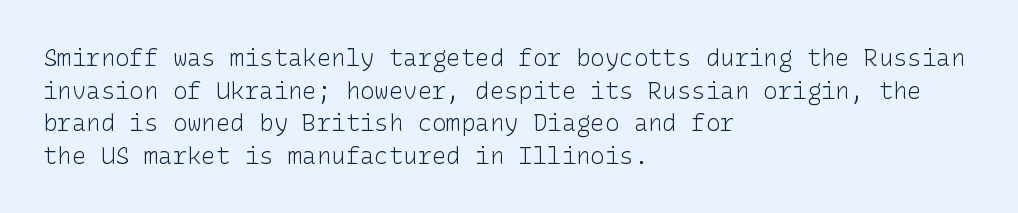
Plain, unruled lines of type. Ordinary non-slanted type is in use. Does extra space separate the letters? No, they use regular spacing. This is not heavy type; no bold has been used. These lines sit exactly where default settings would place them. Reading down the block, your eye returns to a fixed left position each line.
